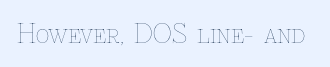
A roman cut, with each character standing at attention. Decoration check: the copy has no underline. The gaps between neighbouring characters are ordinary and unremarkable. Bold? No — there's no thickening of the strokes.
